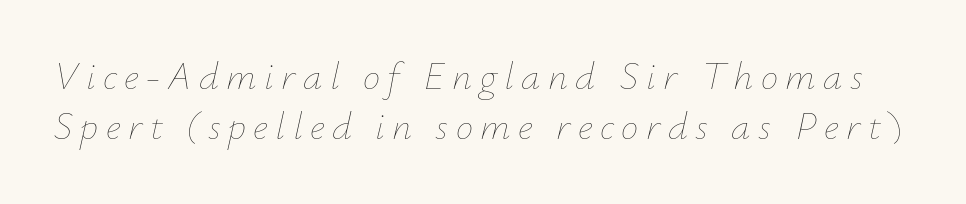
The image shows 39 px thin type, italic (leaning right); set normal line spacing (1.27x), not underlined; low stroke contrast and a small x-height.
